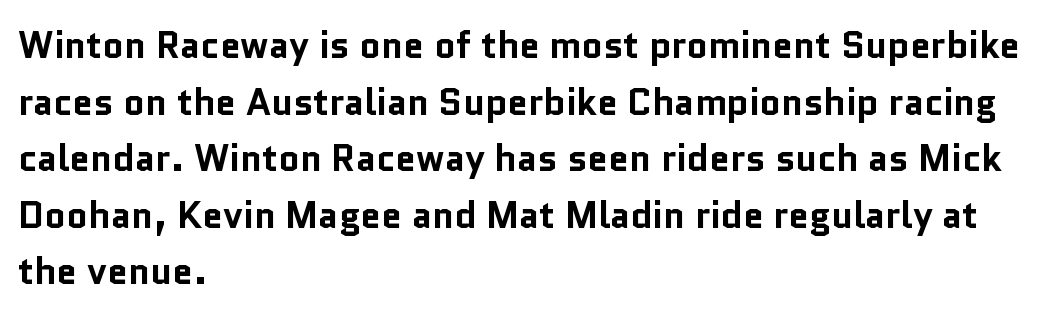
Bold? Absolutely — the strokes are thick and heavy. The paragraph shown leans on its left margin. In terms of letterform style, serifs are entirely absent. The specimen reads as upright at a glance.
